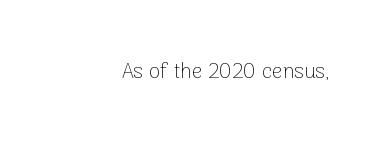
{"italic": "no", "bold": "no", "underline": "no", "letter_spacing": "normal", "letter_spacing_em": 0.0, "glyph_px": 21}
